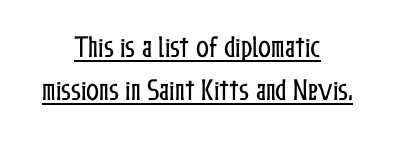
{"italic": "no", "underline": "yes", "align": "center", "line_spacing_ratio": 1.8, "letter_spacing": "normal", "letter_spacing_em": 0.0, "glyph_px": 24}
